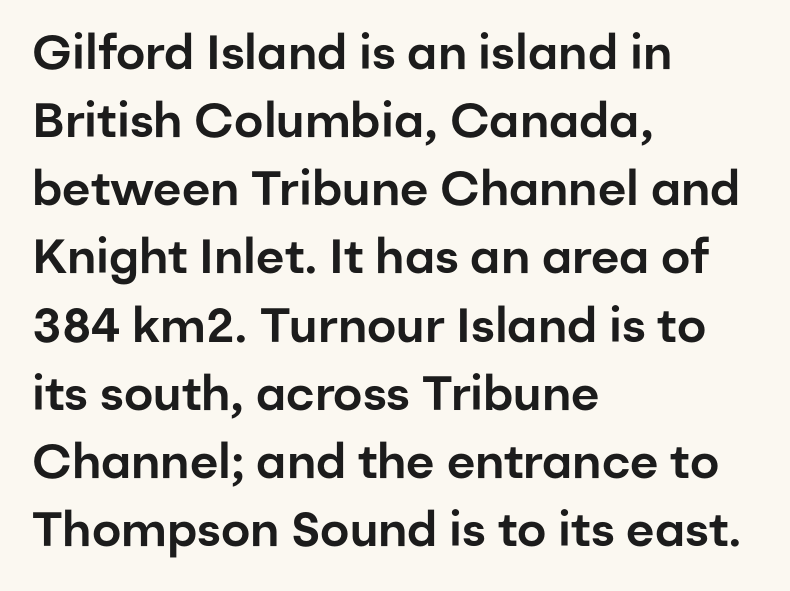
{"serif": "no", "italic": "no", "width": "normal", "stroke_contrast": "low", "x_height": "medium", "monospaced": "no", "underline": "no", "align": "left", "line_spacing": "normal", "line_spacing_ratio": 1.42, "letter_spacing": "normal", "letter_spacing_em": 0.0, "glyph_px": 48}
